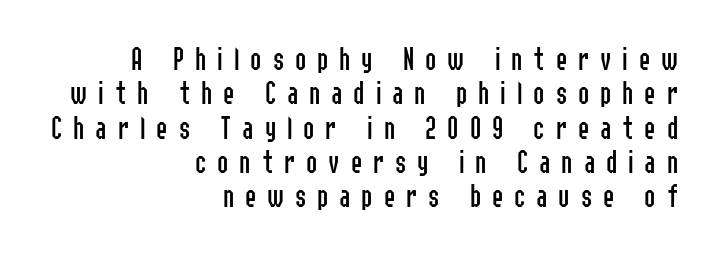
Q: Is the text bold? A: No.
Q: Is the text italic (slanted)? A: No, it is upright.
Q: Is the typeface a serif or a sans-serif typeface? A: Sans-serif.
Q: Is the text underlined? A: No.
Q: How is the paragraph aligned? A: Right-aligned.
Q: Is the spacing between letters normal or unusually wide? A: Unusually wide.
Q: Is the spacing between lines tight, normal or loose? A: Tight.
Q: Width (condensed, normal, or wide)? A: Condensed.
Q: Stroke contrast? A: Low.
Q: x-height? A: Medium.
Q: Monospaced? A: No.
